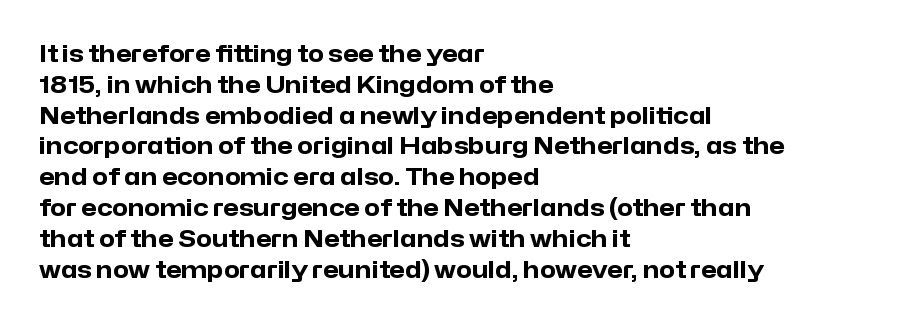
It's the straight-up-and-down kind of type. Descender tails drop into unmarked territory. Weight check: bold — yes, fully. Line beginnings align vertically; line endings do not.
